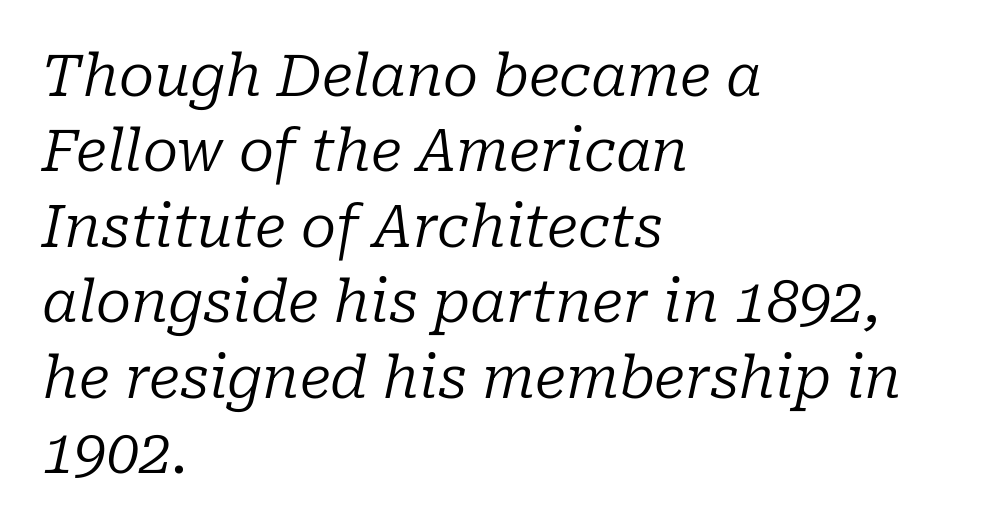
The image shows 58 px regular-weight serif type, italic (leaning right); set left-aligned, normal line spacing (1.3x), normal letter spacing, not underlined; low stroke contrast and a medium x-height.
